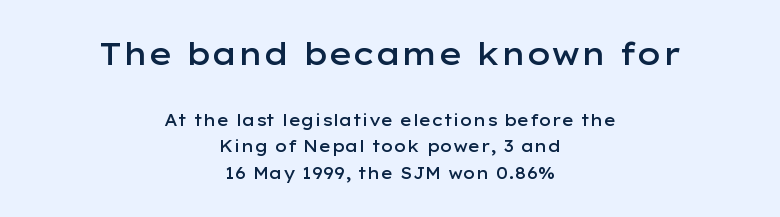
This sample keeps an unexceptional amount of space between lines. The typography opts for an upright posture over an oblique one. A student would notice the top passage is typeset larger than what follows. Short and long lines alike share a common midpoint. Proportional: the letters do not fall into vertical columns. Any mark beneath the type? The region is blank.
